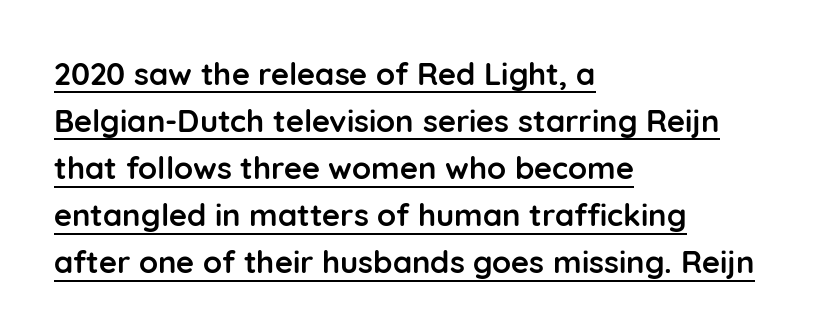
{"serif": "no", "italic": "no", "bold": "yes", "weight": "semibold", "width": "normal", "stroke_contrast": "low", "x_height": "medium", "monospaced": "no", "underline": "yes", "align": "left", "line_spacing": "normal", "line_spacing_ratio": 1.52, "letter_spacing": "normal", "letter_spacing_em": 0.0, "glyph_px": 31}
